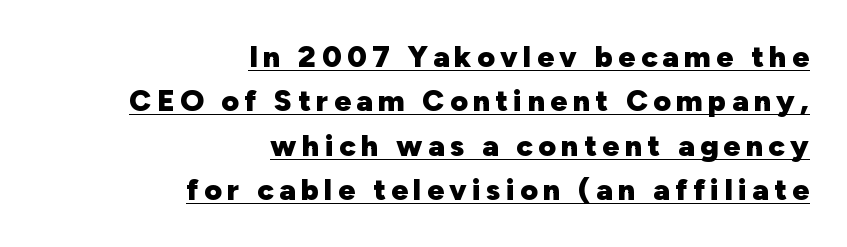
The image shows 30 px heavy sans-serif type, upright; set right-aligned, normal line spacing (1.48x), underlined; low stroke contrast and a medium x-height.
